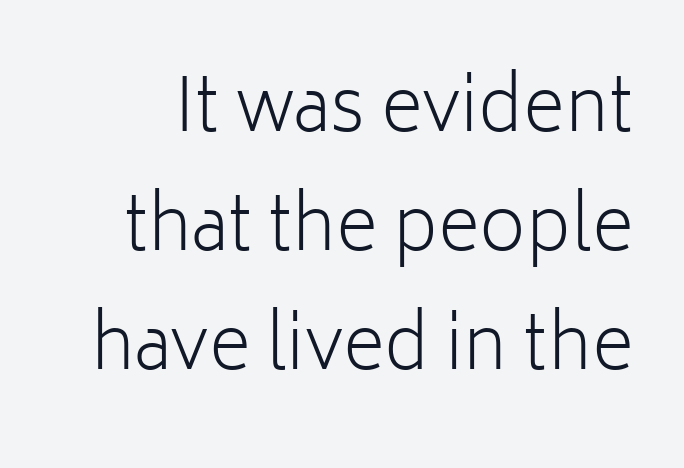
Tracking value appears to be zero — textbook default spacing. Is this a sans? Yes — the strokes have no serifs. Regular leading. Just letters on the line, the space beneath them empty.
